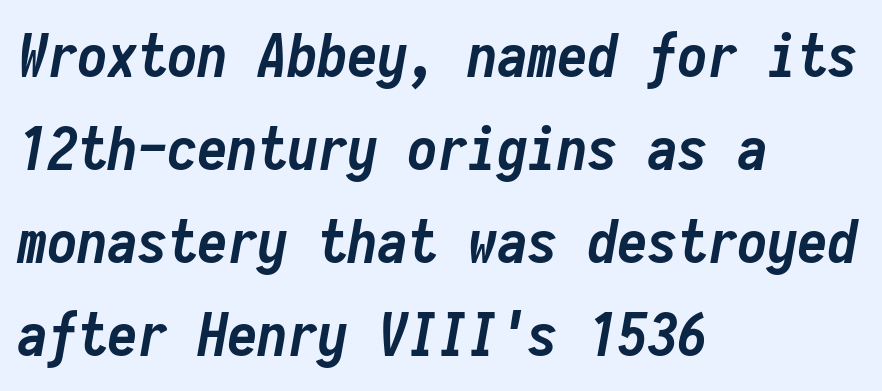
These lines are rendered in a fixed-pitch font. Set as a true bold cut, around the 700 mark. Summary of vertical rhythm: regular, with standard interline spacing. These lines keep a tight, regular rhythm from letter to letter. Does the copy run flush right? No — it runs flush left.
